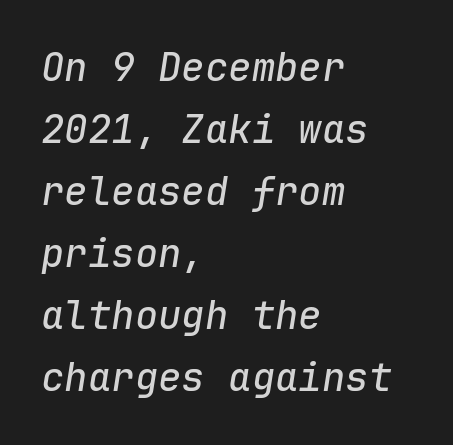
Q: Is the text italic (slanted)? A: Yes, it leans right by about 9 degrees.
Q: Is the text underlined? A: No.
Q: How is the paragraph aligned? A: Left-aligned.
Q: Is the spacing between letters normal or unusually wide? A: Normal.
Q: Is the spacing between lines tight, normal or loose? A: Normal.
Q: Width (condensed, normal, or wide)? A: Normal.
Q: Stroke contrast? A: Low.
Q: x-height? A: Medium.
Q: Monospaced? A: Yes.
